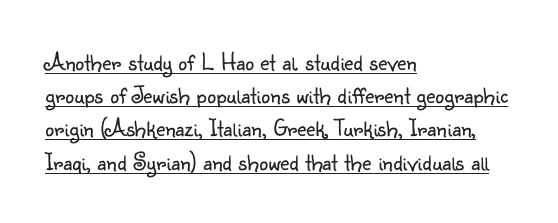
The image shows 25 px text type, upright; set left-aligned, normal line spacing (1.33x), normal letter spacing, underlined.
